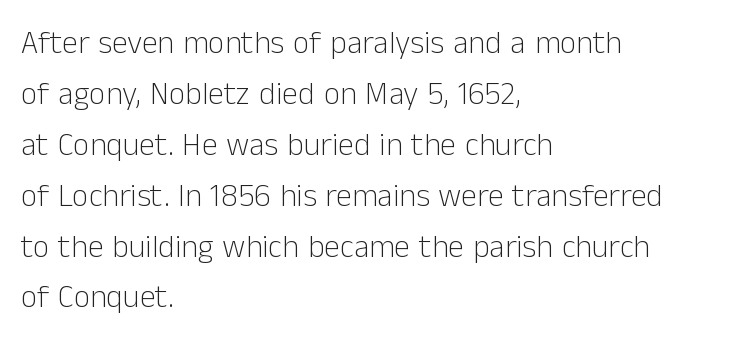
Q: Is the text bold? A: No.
Q: Is the text italic (slanted)? A: No, it is upright.
Q: Is the typeface a serif or a sans-serif typeface? A: Sans-serif.
Q: Is the text underlined? A: No.
Q: How is the paragraph aligned? A: Left-aligned.
Q: Is the spacing between letters normal or unusually wide? A: Normal.
Q: Is the spacing between lines tight, normal or loose? A: Normal.
Q: Width (condensed, normal, or wide)? A: Normal.
Q: Stroke contrast? A: Low.
Q: x-height? A: Medium.
Q: Monospaced? A: No.
